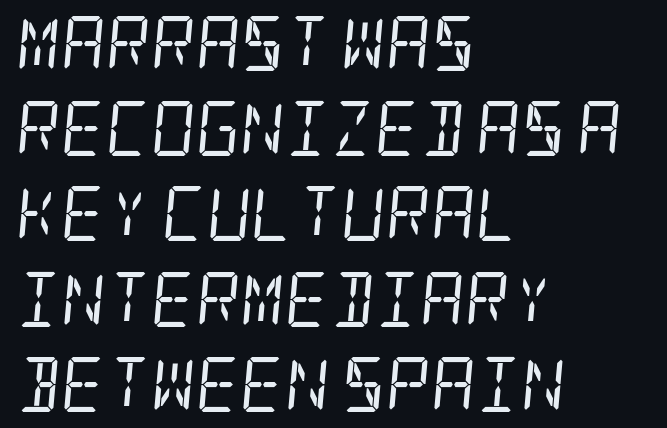
{"serif": "yes", "italic": "yes", "lean": "right", "slant_degrees": 5, "bold": "no", "weight": "regular", "width": "condensed", "stroke_contrast": "low", "x_height": "large", "underline": "no", "align": "left", "line_spacing": "normal", "line_spacing_ratio": 1.55, "letter_spacing": "normal", "letter_spacing_em": 0.0, "glyph_px": 55}
